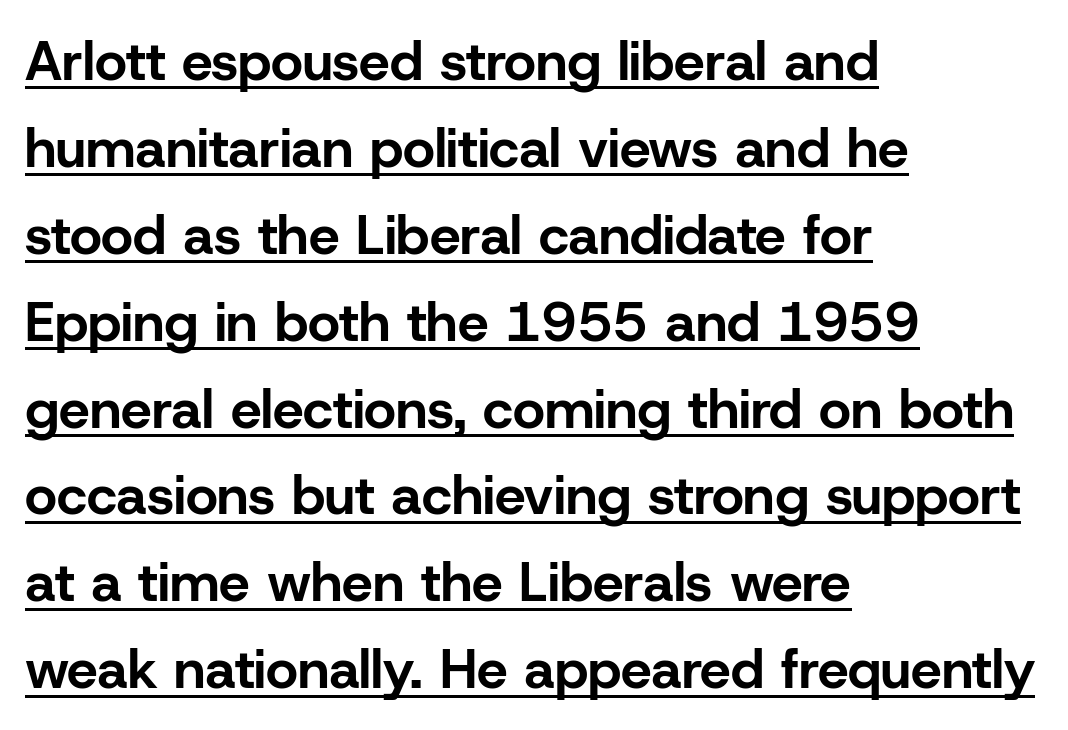
Style check: upright. The sample's only ornament is a line tracing under the words. Left-aligned paragraph, ragged on the right. A typesetter would call this proportional, since set widths differ per character. Letterform terminals end flat and unadorned throughout the passage.
